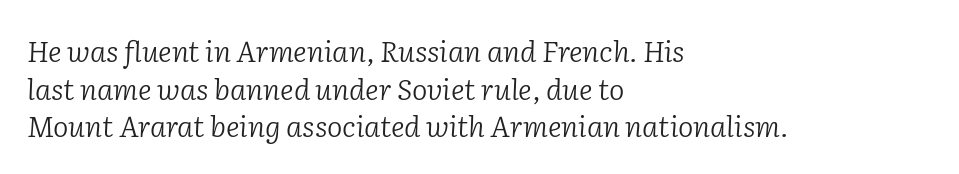
Q: Is the text bold? A: No.
Q: Is the text italic (slanted)? A: Yes, it leans right by about 2 degrees.
Q: Is the typeface a serif or a sans-serif typeface? A: Serif.
Q: Is the text underlined? A: No.
Q: How is the paragraph aligned? A: Left-aligned.
Q: Is the spacing between letters normal or unusually wide? A: Normal.
Q: Is the spacing between lines tight, normal or loose? A: Normal.
Q: Width (condensed, normal, or wide)? A: Normal.
Q: Stroke contrast? A: Low.
Q: x-height? A: Medium.
Q: Monospaced? A: No.
